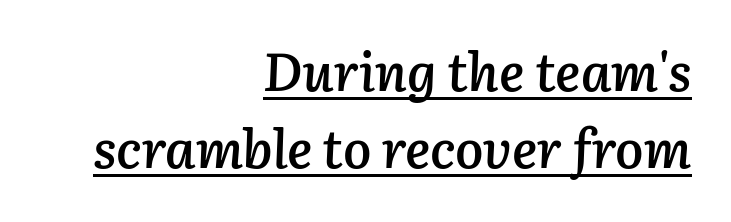
Every character sits at an angle, as italics do. Rows of type keep a routine distance in the vertical direction. Set as a demibold, roughly 600 on the weight scale. Reading down the block, your eye finds every line finishing at a fixed right position.
